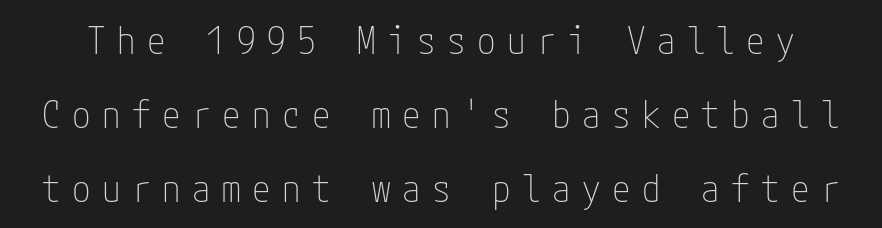
Q: Is the text bold? A: No.
Q: Is the text italic (slanted)? A: No, it is upright.
Q: Is the typeface a serif or a sans-serif typeface? A: Sans-serif.
Q: Is the text underlined? A: No.
Q: Is the spacing between letters normal or unusually wide? A: Unusually wide.
Q: Is the spacing between lines tight, normal or loose? A: Loose.
Q: Width (condensed, normal, or wide)? A: Condensed.
Q: Stroke contrast? A: Low.
Q: x-height? A: Medium.
